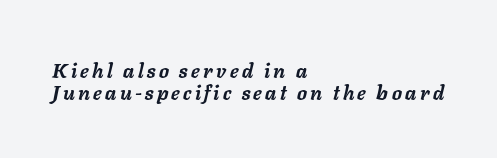
Q: Is the text bold? A: Yes.
Q: Is the text italic (slanted)? A: Yes, it leans right by about 11 degrees.
Q: Is the text underlined? A: No.
Q: How is the paragraph aligned? A: Left-aligned.
Q: Is the spacing between lines tight, normal or loose? A: Tight.
